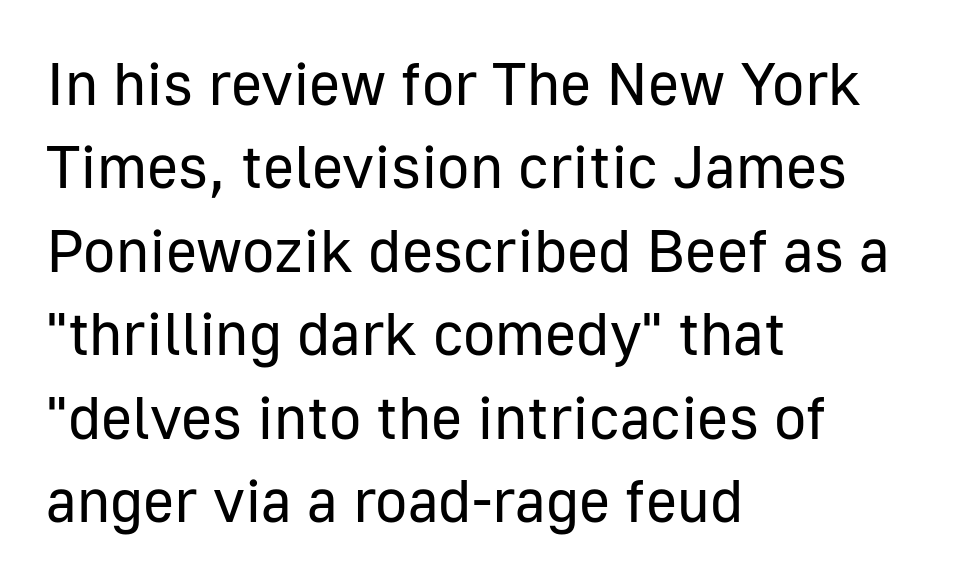
This is not heavy type; no bold has been used. Designer's note — italics off, roman on. Where is the straight margin? On the left. One glance says typical: line gaps are just what's usual. Varying glyph widths throughout — classic text-font behaviour.
